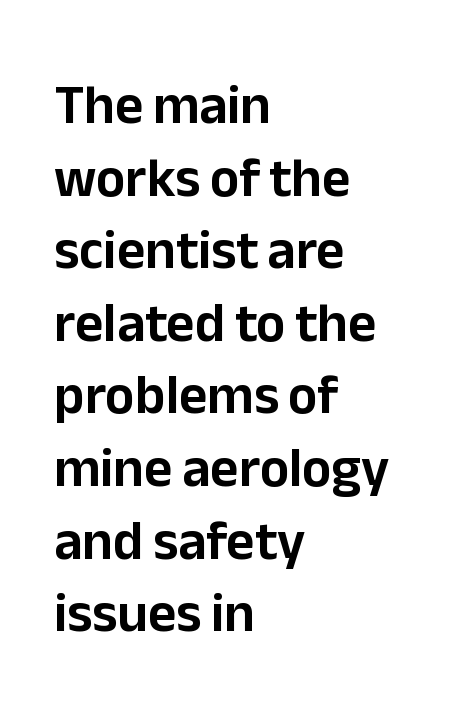
The image shows 55 px sans-serif type, upright; set left-aligned, normal line spacing (1.32x), normal letter spacing, not underlined; low stroke contrast and a medium x-height.
